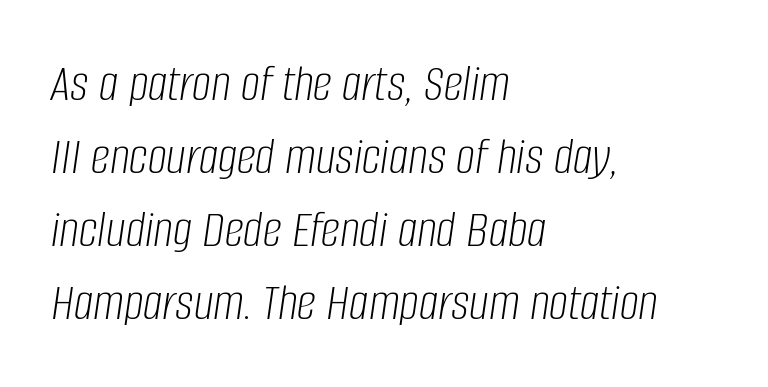
{"italic": "yes", "lean": "right", "slant_degrees": 8, "bold": "no", "weight": "light", "width": "condensed", "stroke_contrast": "low", "x_height": "large", "monospaced": "no", "underline": "no", "align": "left", "line_spacing": "normal", "line_spacing_ratio": 1.35, "letter_spacing": "normal", "letter_spacing_em": 0.0, "glyph_px": 54}
